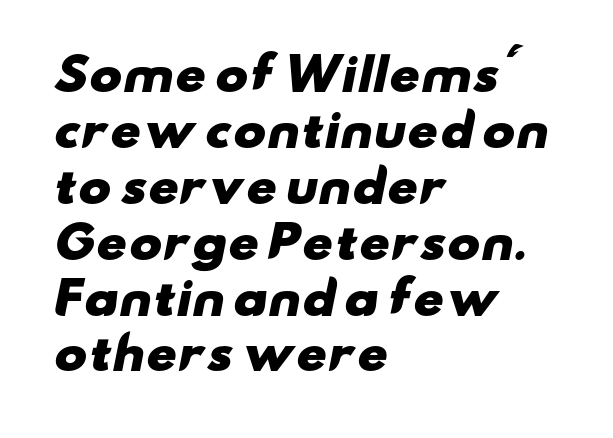
The image shows 44 px heavy, wide sans-serif type; set left-aligned, normal line spacing (1.27x), normal letter spacing, not underlined; low stroke contrast and a small x-height.
